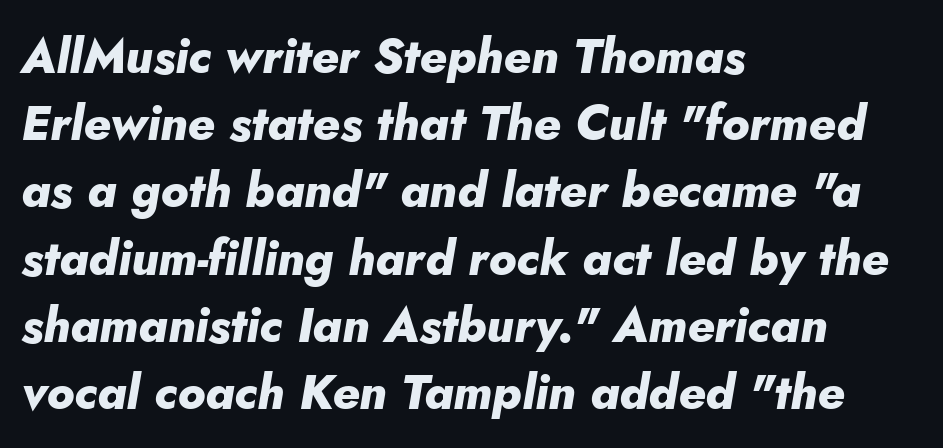
Q: Is the text bold? A: Yes.
Q: Is the text italic (slanted)? A: Yes, it leans right by about 5 degrees.
Q: Is the text underlined? A: No.
Q: How is the paragraph aligned? A: Left-aligned.
Q: Is the spacing between letters normal or unusually wide? A: Normal.
Q: Is the spacing between lines tight, normal or loose? A: Normal.
Q: Width (condensed, normal, or wide)? A: Normal.
Q: Stroke contrast? A: Low.
Q: x-height? A: Small.
Q: Monospaced? A: No.
